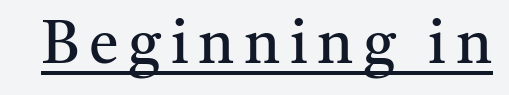
The image shows 60 px regular-weight serif type, upright; set underlined; medium stroke contrast and a medium x-height.
